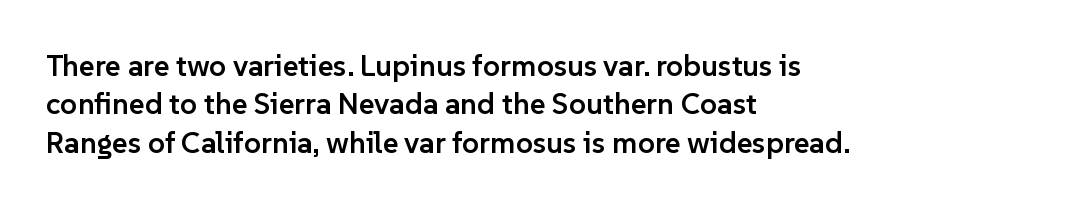
{"serif": "no", "italic": "no", "bold": "semi", "weight": "semibold", "width": "normal", "stroke_contrast": "low", "x_height": "medium", "monospaced": "no", "underline": "no", "align": "left", "line_spacing": "normal", "line_spacing_ratio": 1.28, "letter_spacing": "normal", "letter_spacing_em": 0.0, "glyph_px": 30}
